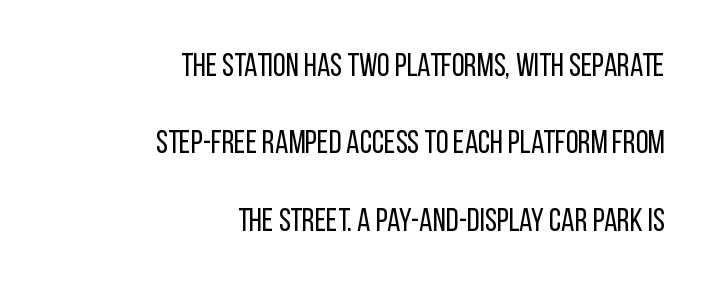
Here the designer chose a conventional face with non-uniform glyph widths. A typesetter would call this zero additional tracking. Compared with a flush-left layout, this one pins lines to the opposite, right side. Rendered with straight, roman letterforms. The space directly below the letters is spotless. Stroke mass is kept to a normal reading level or below.
